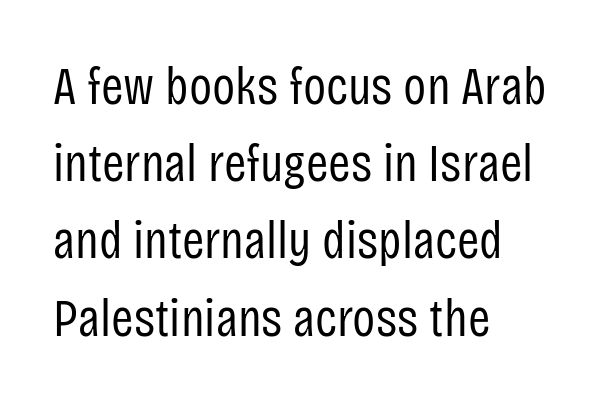
Note: no serifs on the glyphs. Honestly, the row spacing looks completely unremarkable. This sample is left-justified, so line endings fall wherever the words run out. Notice how the stems are strictly vertical — no italics here. These lines keep a tight, regular rhythm from letter to letter. The passage shown is typed in a proportional face where columns would drift.
